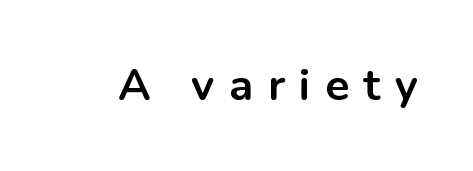
The image shows 44 px bold sans-serif type, upright; set unusually wide letter spacing (+0.33 em), not underlined; low stroke contrast and a medium x-height.
